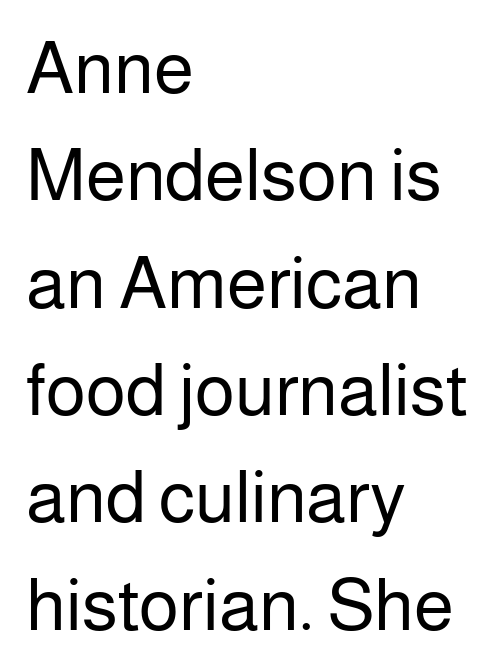
Nope, no serifs anywhere on these letters. The letters advance in unequal steps, a hallmark of proportional type. Letters have the restrained weight of plain body copy at most. The baseline area is clear.
